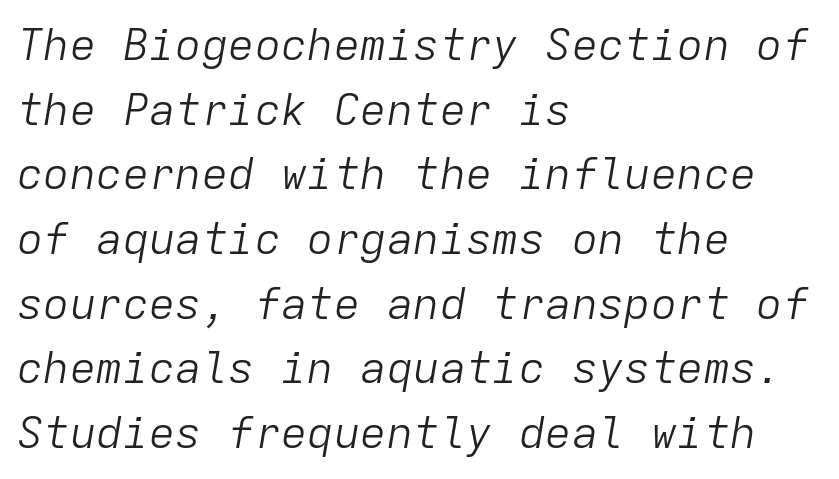
{"italic": "yes", "lean": "right", "slant_degrees": 9, "bold": "no", "weight": "light", "width": "normal", "stroke_contrast": "low", "x_height": "medium", "monospaced": "yes", "underline": "no", "align": "left", "line_spacing": "normal", "line_spacing_ratio": 1.47, "letter_spacing": "normal", "letter_spacing_em": 0.0, "glyph_px": 44}
